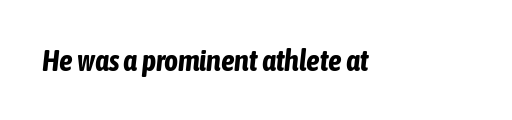
The image shows 30 px bold, condensed type, italic (leaning right); set normal letter spacing, not underlined; low stroke contrast and a medium x-height.
